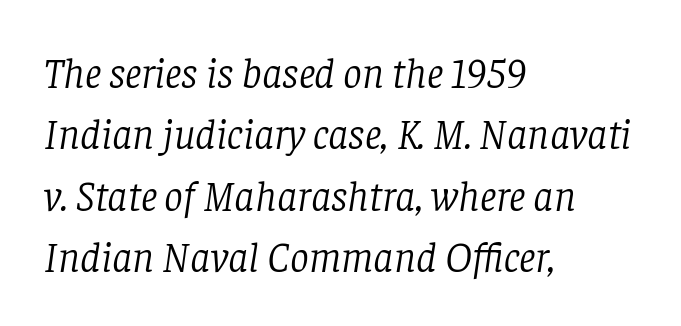
Observe the serifs anchoring each vertical stroke in this sample. The font sits on the lighter half of the weight spectrum, regular included. Style check: oblique. The lines sit at an ordinary, default distance from one another. The setting favours the left margin, as ordinary paragraphs usually do. Spacing verdict: proportional, widths tailored to each character.
